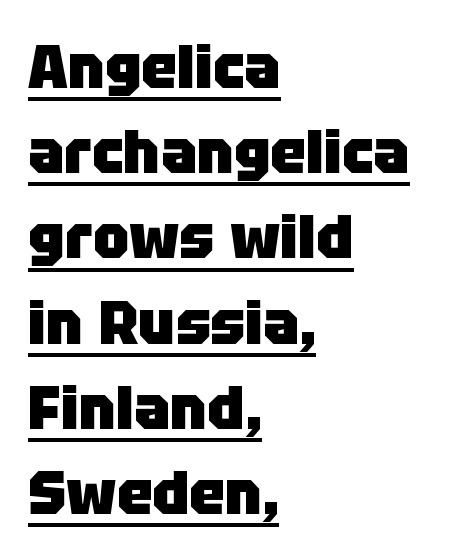
The image shows 60 px heavy sans-serif type, upright; set left-aligned, normal line spacing (1.42x), normal letter spacing, underlined; low stroke contrast and a large x-height.
